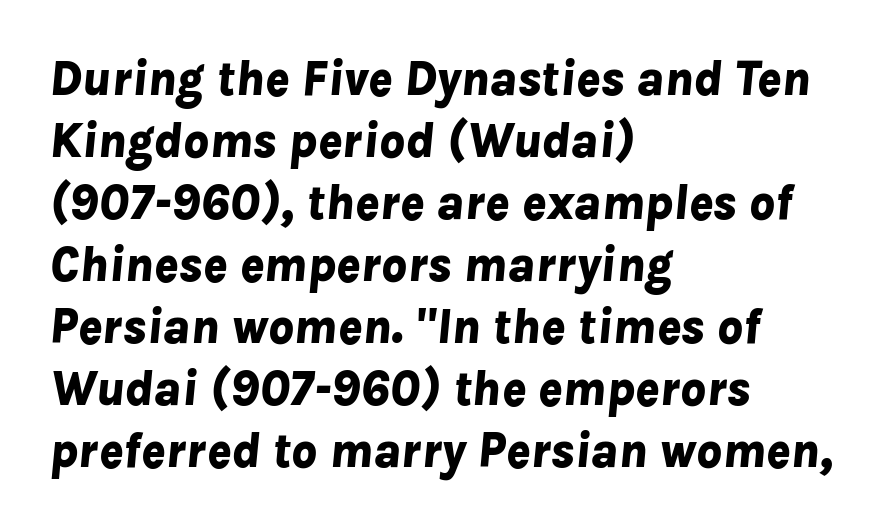
The image shows 50 px bold type, italic (leaning right); set left-aligned, line spacing 1.24x, normal letter spacing, not underlined; low stroke contrast and a medium x-height.
